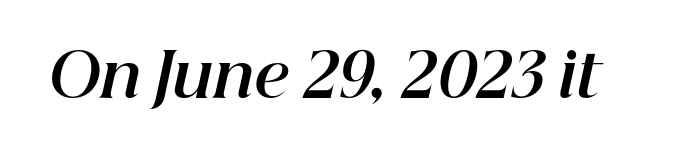
The image shows 61 px bold type, italic (leaning right); set normal letter spacing, not underlined; high stroke contrast and a medium x-height.
